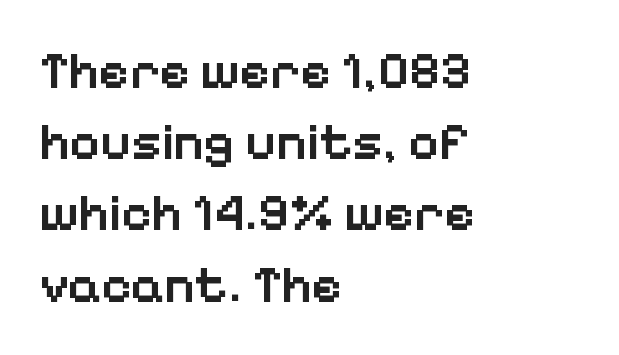
{"serif": "no", "italic": "no", "bold": "semi", "weight": "semibold", "width": "normal", "stroke_contrast": "low", "x_height": "medium", "monospaced": "no", "underline": "no", "align": "left", "line_spacing": "normal", "line_spacing_ratio": 1.37, "letter_spacing": "normal", "letter_spacing_em": 0.0, "glyph_px": 52}
